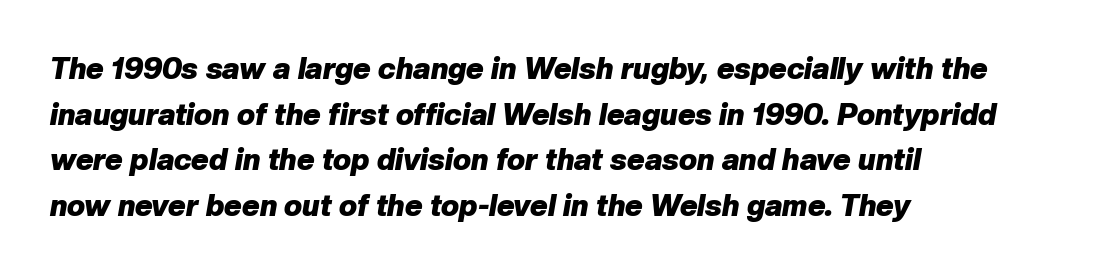
The image shows 30 px heavy type, italic (leaning right); set left-aligned, normal line spacing (1.52x), normal letter spacing, not underlined; low stroke contrast and a medium x-height.
